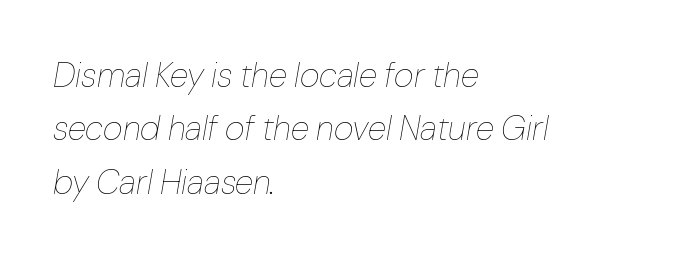
Q: Is the text bold? A: No.
Q: Is the text italic (slanted)? A: Yes, it leans right by about 10 degrees.
Q: Is the text underlined? A: No.
Q: How is the paragraph aligned? A: Left-aligned.
Q: Is the spacing between letters normal or unusually wide? A: Normal.
Q: Is the spacing between lines tight, normal or loose? A: Normal.
Q: Width (condensed, normal, or wide)? A: Normal.
Q: Stroke contrast? A: Low.
Q: x-height? A: Medium.
Q: Monospaced? A: No.
